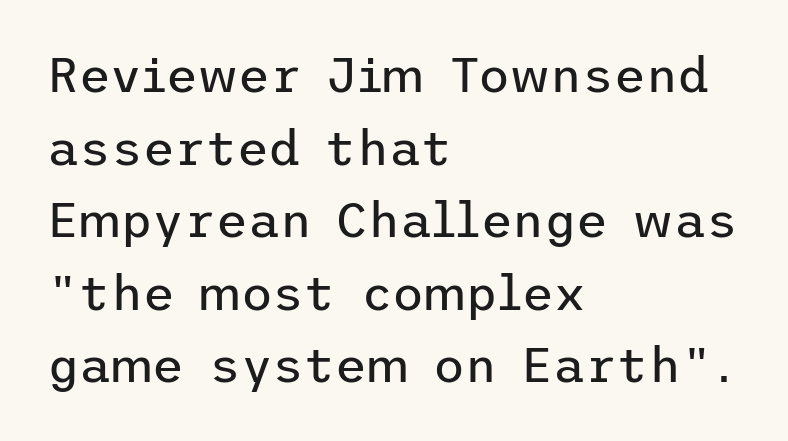
Vertical spacing — default. The line texture is even and compact thanks to regular tracking. Letters have the restrained weight of plain body copy at most. The type family on display is of the sans-serif kind. This rendering uses left alignment, leaving the right contour irregular. It's the straight-up-and-down kind of type.
